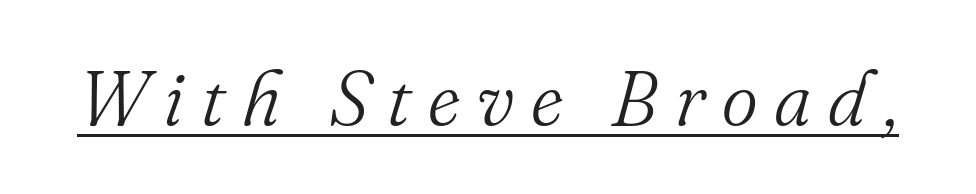
Q: Is the text bold? A: No.
Q: Is the text italic (slanted)? A: Yes, it leans right by about 16 degrees.
Q: Is the typeface a serif or a sans-serif typeface? A: Serif.
Q: Is the text underlined? A: Yes.
Q: Is the spacing between letters normal or unusually wide? A: Unusually wide.
Q: Width (condensed, normal, or wide)? A: Normal.
Q: Stroke contrast? A: Medium.
Q: x-height? A: Small.
Q: Monospaced? A: No.
